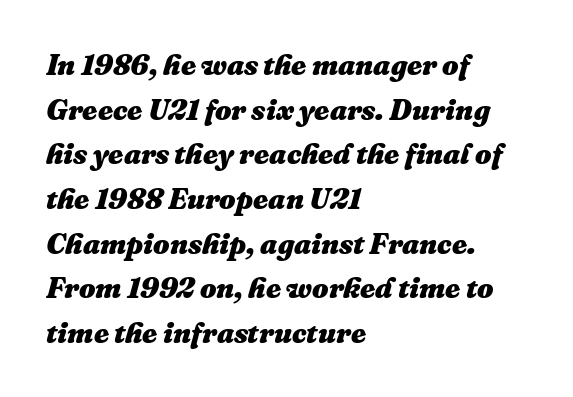
The image shows 29 px heavy type, italic (leaning right); set left-aligned, normal line spacing (1.54x), normal letter spacing, not underlined; medium stroke contrast and a medium x-height.
